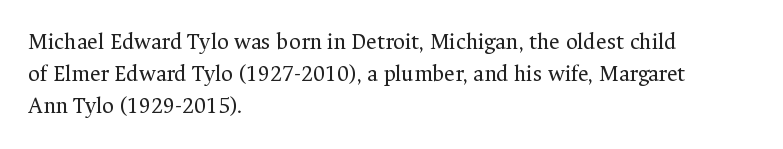
Regarding leading, the lines here are spaced in the standard way. The setting favours the left margin, as ordinary paragraphs usually do. The typeface has the unassuming heft of standard copy or less. The tracking reads as untouched default to a designer's eye. Type without underlining. Vertical strokes here are truly vertical.
